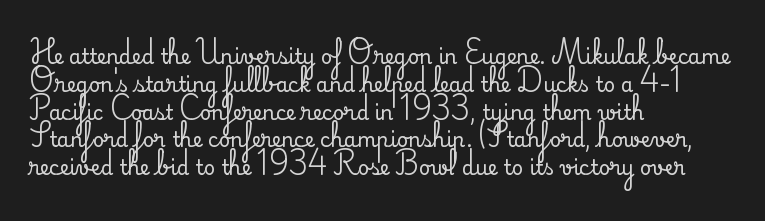
Q: Is the text italic (slanted)? A: No, it is upright.
Q: Is the text underlined? A: No.
Q: How is the paragraph aligned? A: Left-aligned.
Q: Is the spacing between letters normal or unusually wide? A: Normal.
Q: Is the spacing between lines tight, normal or loose? A: Normal.
